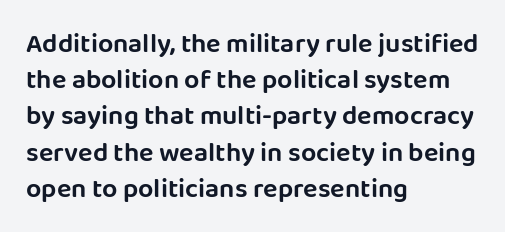
Q: Is the text italic (slanted)? A: No, it is upright.
Q: Is the text underlined? A: No.
Q: How is the paragraph aligned? A: Left-aligned.
Q: Is the spacing between letters normal or unusually wide? A: Normal.
Q: Is the spacing between lines tight, normal or loose? A: Normal.
